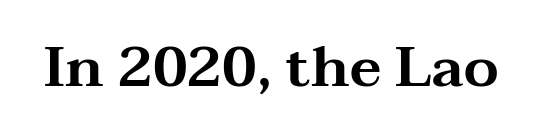
{"serif": "yes", "italic": "no", "width": "wide", "stroke_contrast": "medium", "x_height": "medium", "monospaced": "no", "underline": "no", "letter_spacing": "normal", "letter_spacing_em": 0.0, "glyph_px": 56}
